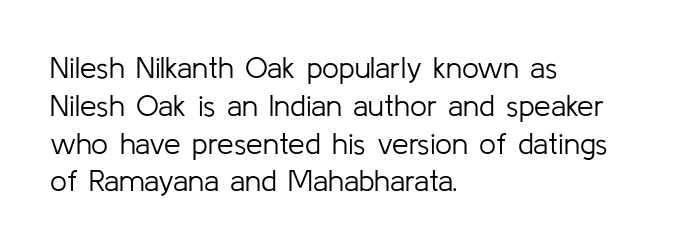
Q: Is the text bold? A: No.
Q: Is the text italic (slanted)? A: No, it is upright.
Q: Is the typeface a serif or a sans-serif typeface? A: Sans-serif.
Q: Is the text underlined? A: No.
Q: How is the paragraph aligned? A: Left-aligned.
Q: Is the spacing between letters normal or unusually wide? A: Normal.
Q: Is the spacing between lines tight, normal or loose? A: Normal.
Q: Width (condensed, normal, or wide)? A: Normal.
Q: Stroke contrast? A: Low.
Q: x-height? A: Medium.
Q: Monospaced? A: No.
